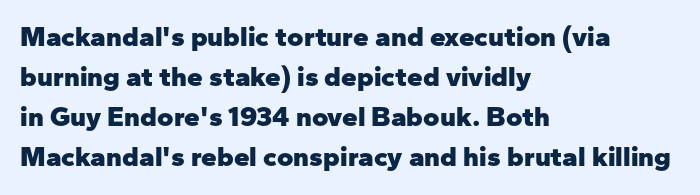
The image shows 28 px heavy sans-serif type, upright; set left-aligned, normal line spacing (1.43x), normal letter spacing, not underlined; low stroke contrast and a medium x-height.
